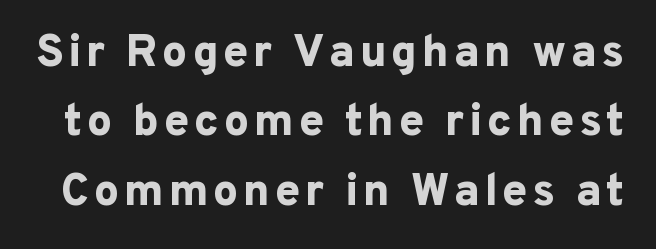
A bare baseline throughout the passage. Here the designer chose a conventional face with non-uniform glyph widths. Heavy-handed strokes throughout: this text is bold. Horizontal bands of white between lines are of average thickness. What kind of face is this? One without serifs — a sans.
